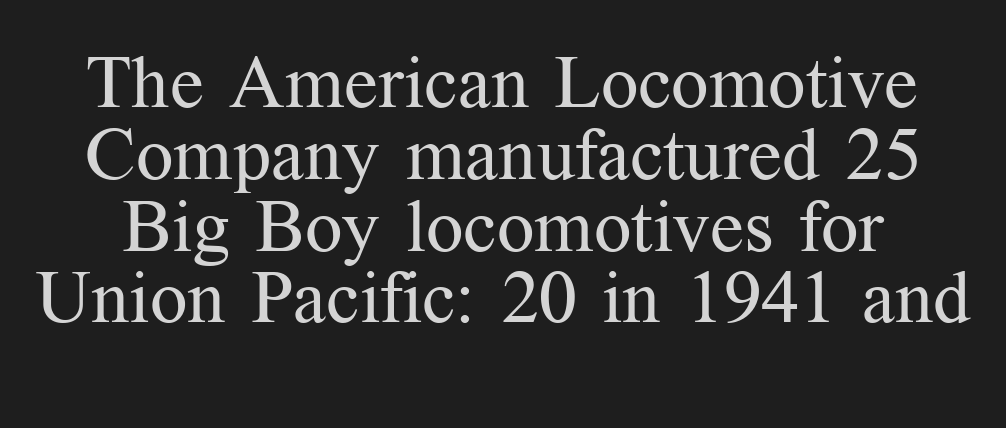
The image shows 74 px regular-weight serif type, upright; set tight line spacing (0.97x), normal letter spacing, not underlined; medium stroke contrast and a medium x-height.
